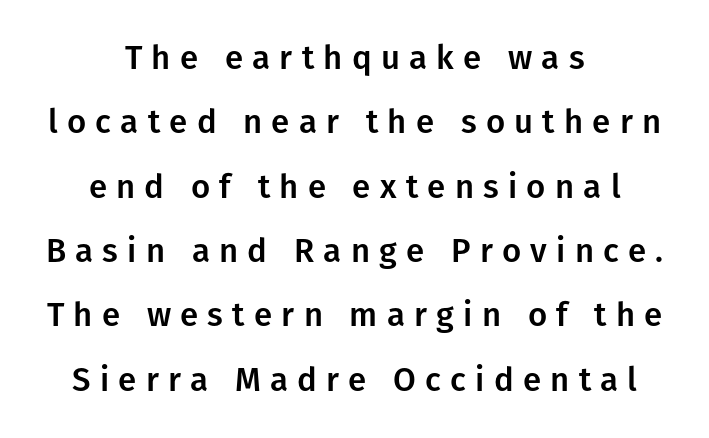
The image shows 33 px sans-serif type, upright; set centered, loose line spacing (1.95x), unusually wide letter spacing (+0.28 em), not underlined; low stroke contrast and a medium x-height.
